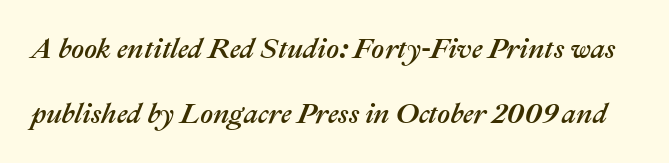
{"italic": "yes", "lean": "right", "slant_degrees": 22, "width": "normal", "stroke_contrast": "medium", "x_height": "medium", "monospaced": "no", "underline": "no", "line_spacing": "loose", "line_spacing_ratio": 2.32, "letter_spacing": "normal", "letter_spacing_em": 0.0, "glyph_px": 28}
